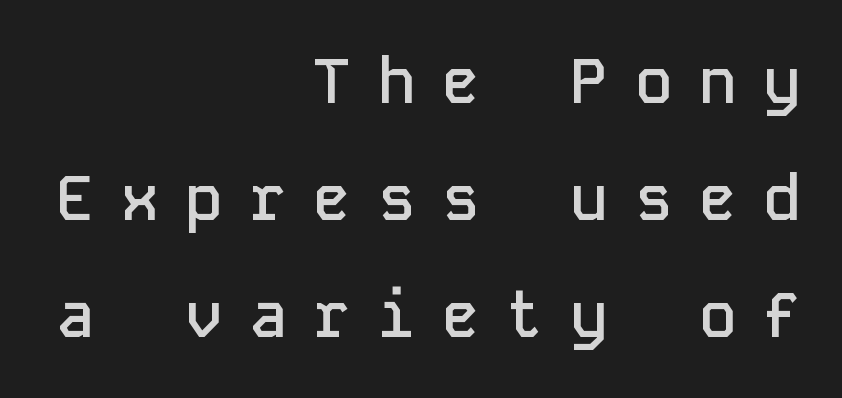
Glance below the letters and you will spot only blank space. Every stem runs plumb, perpendicular to the baseline. Is this a sans? Yes — the strokes have no serifs. How are the letters spaced? Widely, with obvious added tracking. Note the uniform advance width — an 'i' takes as much space as an 'm'.
